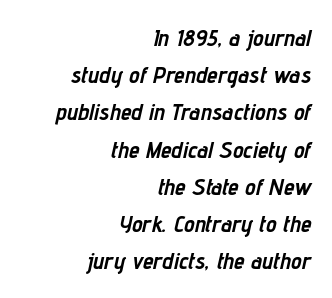
Q: Is the text bold? A: Yes.
Q: Is the text italic (slanted)? A: Yes, it leans right by about 12 degrees.
Q: Is the text underlined? A: No.
Q: How is the paragraph aligned? A: Right-aligned.
Q: Is the spacing between letters normal or unusually wide? A: Normal.
Q: Is the spacing between lines tight, normal or loose? A: Normal.
